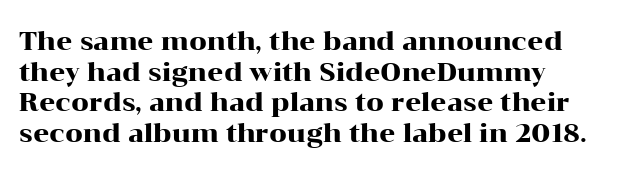
Q: Is the text italic (slanted)? A: No, it is upright.
Q: Is the text underlined? A: No.
Q: How is the paragraph aligned? A: Left-aligned.
Q: Is the spacing between letters normal or unusually wide? A: Normal.
